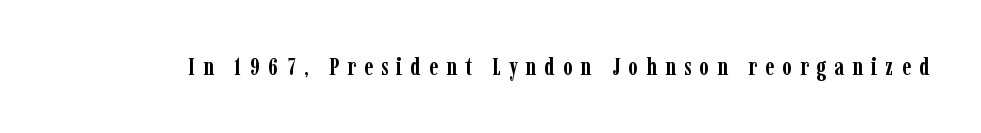
A typesetter would call this heavily tracked-out type. The sample has been set heavy, in full bold. Underlining? Definitely not there. These lines were composed using upright roman letters.
